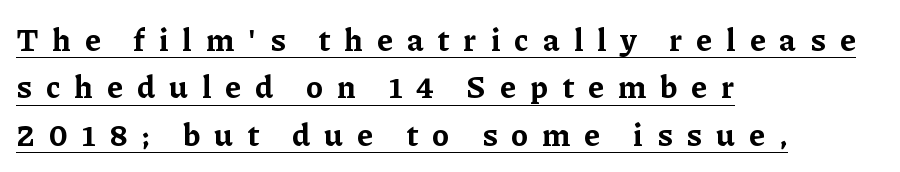
{"serif": "yes", "italic": "no", "bold": "yes", "weight": "bold", "width": "normal", "stroke_contrast": "low", "x_height": "medium", "monospaced": "no", "underline": "yes", "align": "left", "line_spacing": "normal", "line_spacing_ratio": 1.53, "letter_spacing": "wide", "letter_spacing_em": 0.45, "glyph_px": 31}
